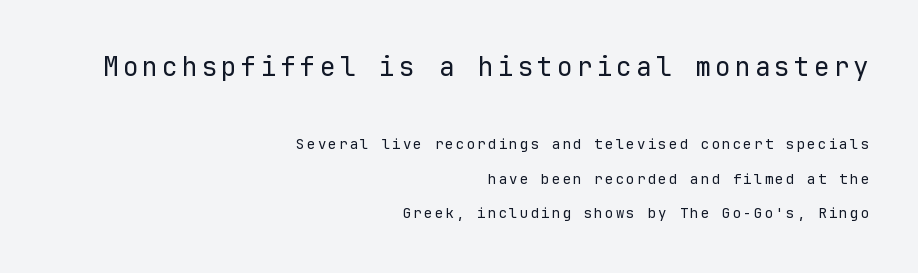
The image shows 26 px text type, upright; set right-aligned, loose line spacing (2.47x), not underlined; the first (top) block is 1.86x larger.
